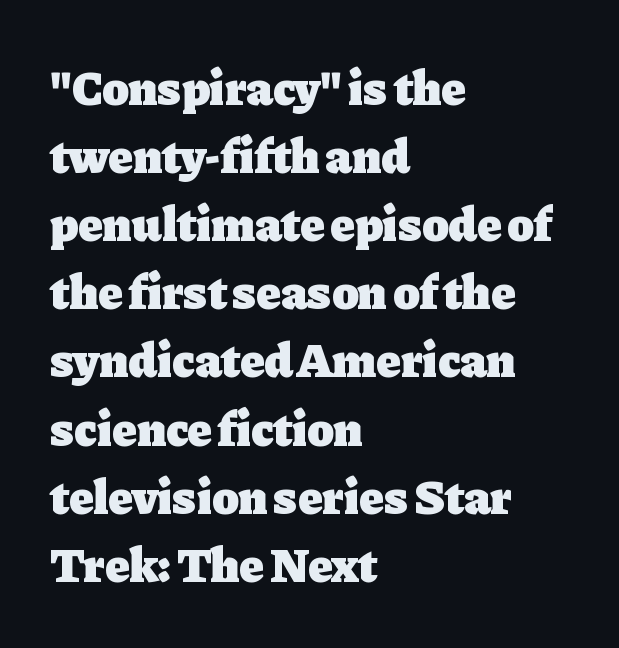
{"serif": "yes", "italic": "no", "bold": "yes", "weight": "heavy", "width": "normal", "stroke_contrast": "low", "x_height": "medium", "monospaced": "no", "underline": "no", "align": "left", "line_spacing": "normal", "line_spacing_ratio": 1.39, "letter_spacing": "normal", "letter_spacing_em": 0.0, "glyph_px": 49}
